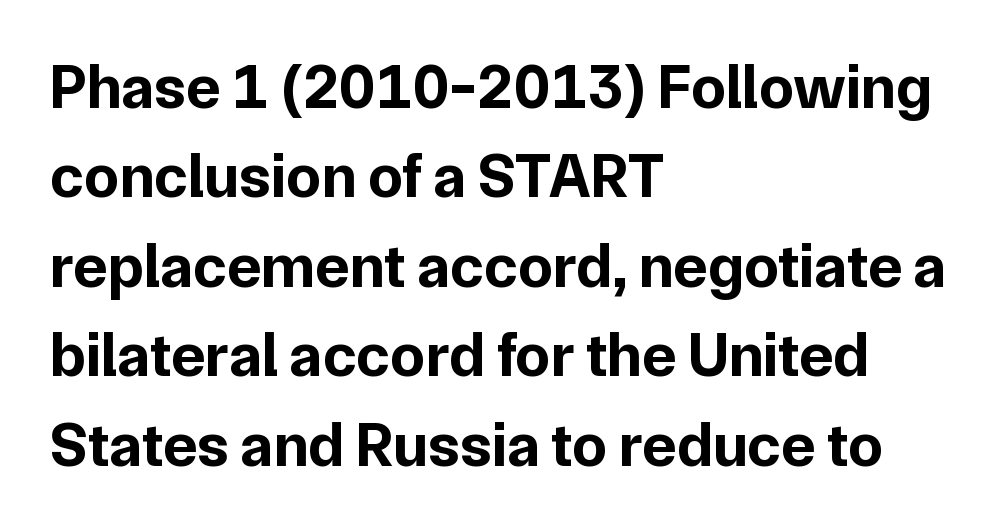
{"serif": "no", "italic": "no", "bold": "yes", "weight": "bold", "width": "normal", "stroke_contrast": "low", "x_height": "medium", "monospaced": "no", "underline": "no", "align": "left", "line_spacing": "normal", "line_spacing_ratio": 1.42, "letter_spacing": "normal", "letter_spacing_em": 0.0, "glyph_px": 63}
